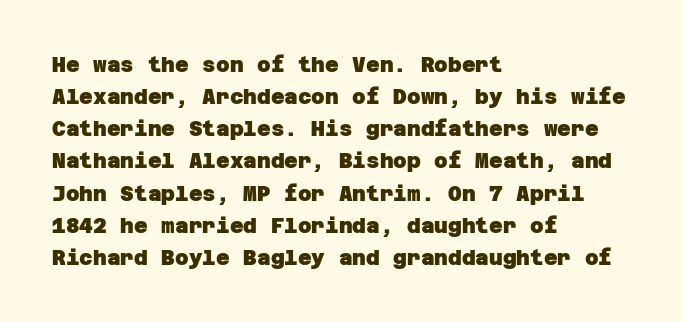
Q: Is the text bold? A: Yes.
Q: Is the text underlined? A: No.
Q: How is the paragraph aligned? A: Left-aligned.
Q: Is the spacing between letters normal or unusually wide? A: Normal.
Q: Is the spacing between lines tight, normal or loose? A: Normal.
